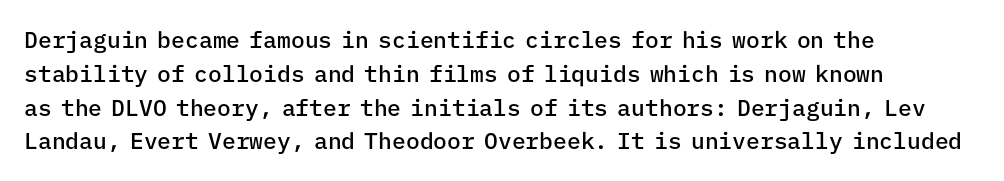
The image shows 23 px text type, upright; set left-aligned, normal line spacing (1.47x), normal letter spacing, not underlined.
